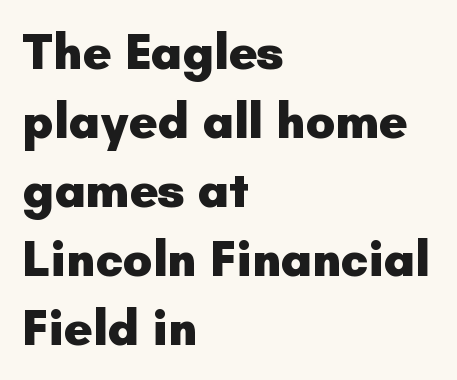
{"serif": "no", "italic": "no", "bold": "yes", "weight": "heavy", "width": "normal", "stroke_contrast": "low", "x_height": "small", "monospaced": "no", "underline": "no", "align": "left", "line_spacing": "normal", "line_spacing_ratio": 1.38, "letter_spacing": "normal", "letter_spacing_em": 0.0, "glyph_px": 50}
